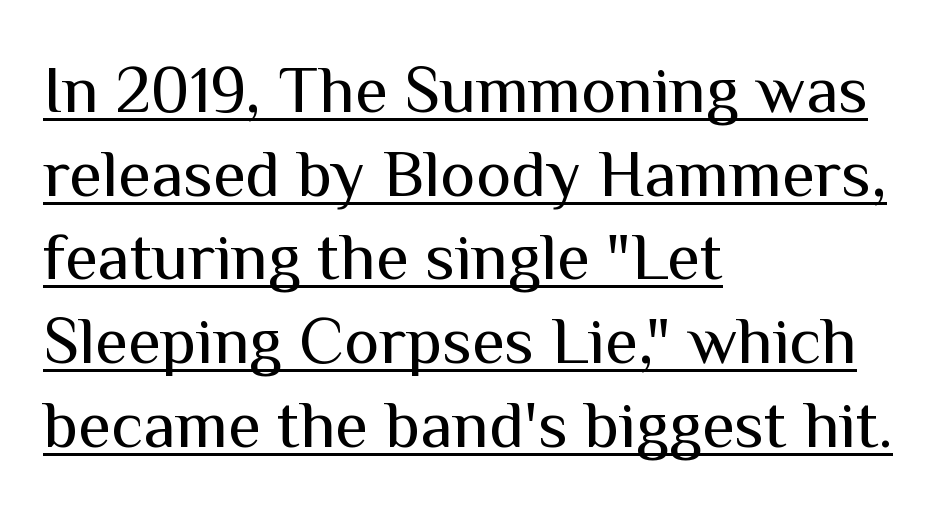
Q: Is the text bold? A: No.
Q: Is the text italic (slanted)? A: No, it is upright.
Q: Is the typeface a serif or a sans-serif typeface? A: Sans-serif.
Q: Is the text underlined? A: Yes.
Q: How is the paragraph aligned? A: Left-aligned.
Q: Is the spacing between letters normal or unusually wide? A: Normal.
Q: Is the spacing between lines tight, normal or loose? A: Normal.
Q: Width (condensed, normal, or wide)? A: Normal.
Q: Stroke contrast? A: Medium.
Q: x-height? A: Medium.
Q: Monospaced? A: No.
